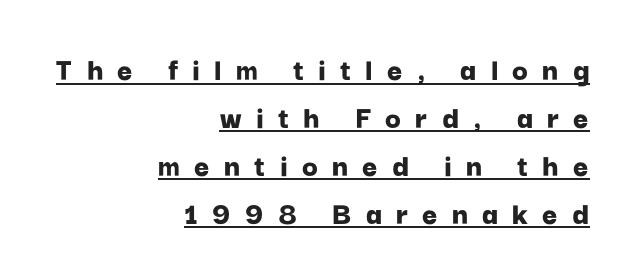
Q: Is the text bold? A: Yes.
Q: Is the text italic (slanted)? A: No, it is upright.
Q: Is the typeface a serif or a sans-serif typeface? A: Sans-serif.
Q: Is the text underlined? A: Yes.
Q: How is the paragraph aligned? A: Right-aligned.
Q: Is the spacing between letters normal or unusually wide? A: Unusually wide.
Q: Is the spacing between lines tight, normal or loose? A: Normal.
Q: Width (condensed, normal, or wide)? A: Normal.
Q: Stroke contrast? A: Low.
Q: x-height? A: Medium.
Q: Monospaced? A: No.
